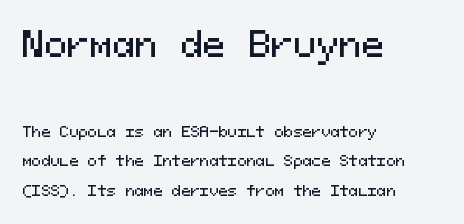
{"serif": "no", "italic": "no", "width": "normal", "stroke_contrast": "medium", "x_height": "medium", "monospaced": "yes", "underline": "no", "align": "left", "line_spacing": "loose", "line_spacing_ratio": 2.13, "letter_spacing": "normal", "letter_spacing_em": 0.0, "larger_block": "first", "size_ratio": 2.43, "glyph_px": 34}
